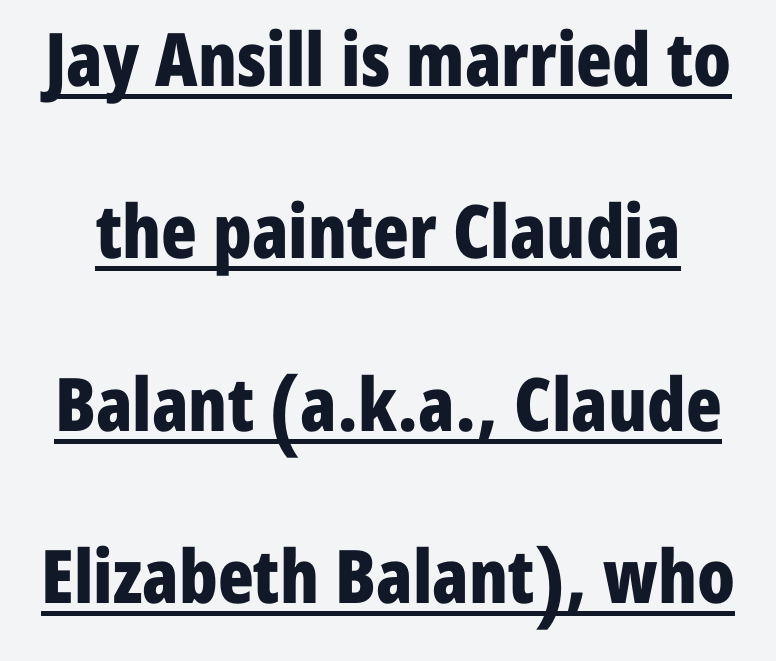
{"serif": "no", "italic": "no", "bold": "yes", "weight": "bold", "width": "condensed", "stroke_contrast": "low", "x_height": "medium", "monospaced": "no", "underline": "yes", "line_spacing": "loose", "line_spacing_ratio": 2.33, "letter_spacing": "normal", "letter_spacing_em": 0.0, "glyph_px": 74}
